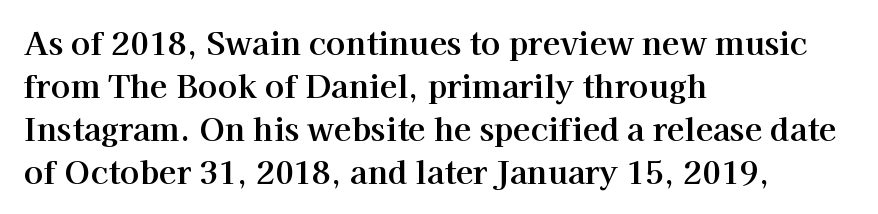
This block has exactly the height ordinary leading produces. The area under the type is left untouched. You could not count columns in this text — the font is proportionally spaced. Teacher's note: observe the even left margin — that is flush-left alignment.
